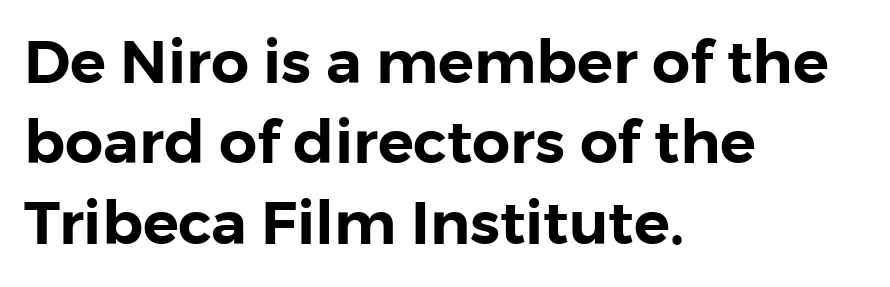
Q: Is the text italic (slanted)? A: No, it is upright.
Q: Is the typeface a serif or a sans-serif typeface? A: Sans-serif.
Q: Is the text underlined? A: No.
Q: How is the paragraph aligned? A: Left-aligned.
Q: Is the spacing between letters normal or unusually wide? A: Normal.
Q: Is the spacing between lines tight, normal or loose? A: Normal.
Q: Width (condensed, normal, or wide)? A: Normal.
Q: Stroke contrast? A: Low.
Q: x-height? A: Medium.
Q: Monospaced? A: No.
